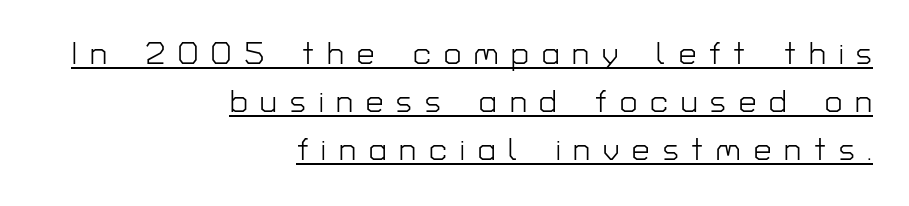
{"serif": "no", "italic": "no", "bold": "no", "weight": "light", "width": "normal", "stroke_contrast": "low", "x_height": "medium", "monospaced": "no", "underline": "yes", "align": "right", "line_spacing": "normal", "line_spacing_ratio": 1.55, "letter_spacing": "wide", "letter_spacing_em": 0.42, "glyph_px": 31}
